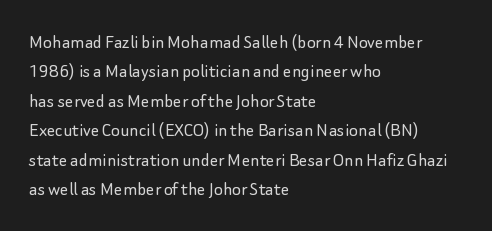
A clean baseline with only descenders dipping below it. If you drew a line through each stem, it would be perfectly vertical. Honestly, the row spacing looks completely unremarkable. Is this a heavy cut? Hardly; it is regular or lighter.
